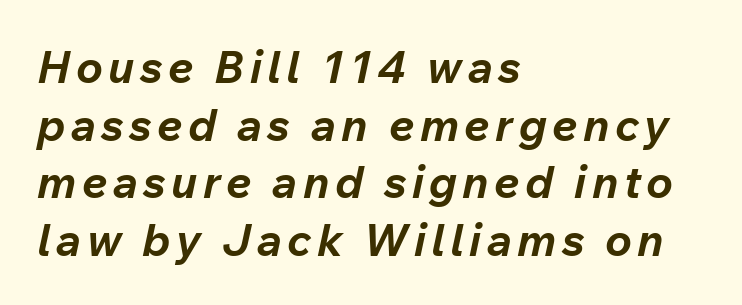
The vertical gap from one line to the next is medium. Notice how the stems are inclined rather than vertical — that's the hallmark of italics. Words float on clear page, feet unadorned. Looks like regular typesetting: each glyph gets only the width it needs.
